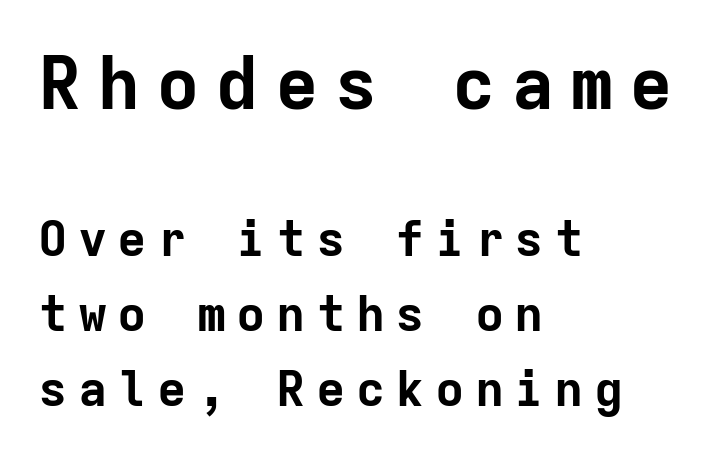
{"serif": "no", "italic": "no", "bold": "yes", "weight": "bold", "width": "normal", "stroke_contrast": "low", "x_height": "medium", "monospaced": "yes", "underline": "no", "align": "left", "line_spacing": "normal", "line_spacing_ratio": 1.53, "letter_spacing": "wide", "letter_spacing_em": 0.21, "larger_block": "first", "size_ratio": 1.49, "glyph_px": 73}
